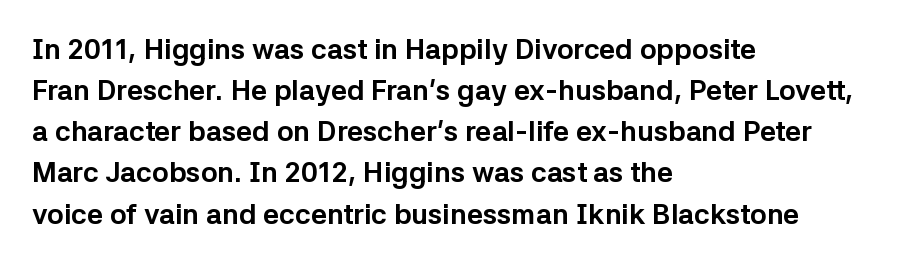
Q: Is the text bold? A: Yes.
Q: Is the text italic (slanted)? A: No, it is upright.
Q: Is the typeface a serif or a sans-serif typeface? A: Sans-serif.
Q: Is the text underlined? A: No.
Q: How is the paragraph aligned? A: Left-aligned.
Q: Is the spacing between letters normal or unusually wide? A: Normal.
Q: Is the spacing between lines tight, normal or loose? A: Normal.
Q: Width (condensed, normal, or wide)? A: Normal.
Q: Stroke contrast? A: Low.
Q: x-height? A: Medium.
Q: Monospaced? A: No.
